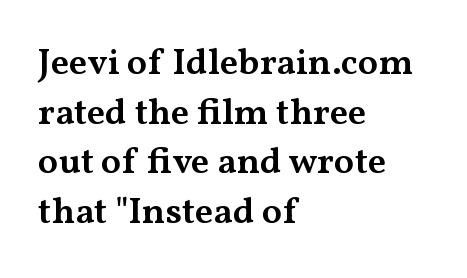
{"serif": "yes", "italic": "no", "bold": "semi", "weight": "semibold", "width": "wide", "stroke_contrast": "medium", "x_height": "medium", "monospaced": "no", "underline": "no", "align": "left", "line_spacing": "normal", "line_spacing_ratio": 1.34, "letter_spacing": "normal", "letter_spacing_em": 0.0, "glyph_px": 37}
